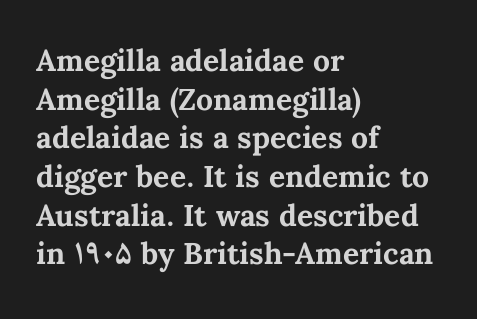
The image shows 30 px bold type, upright; set left-aligned, normal line spacing (1.29x), normal letter spacing, not underlined; medium stroke contrast and a medium x-height.
